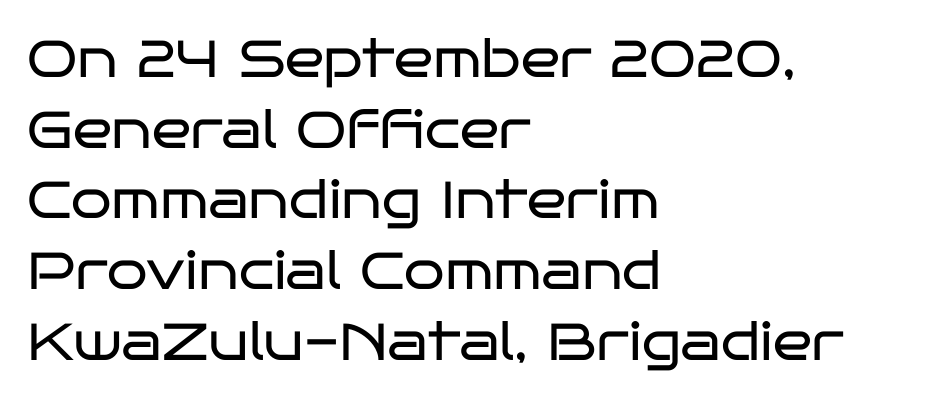
The typesetter chose a ragged-right arrangement here. There is no visible air inserted between adjacent glyphs. Vertical strokes here are truly vertical. The strip under each line holds only bare page. The passage shown is typed in a proportional face where columns would drift. This reads as an unemphasized weight, regular at the heaviest.
